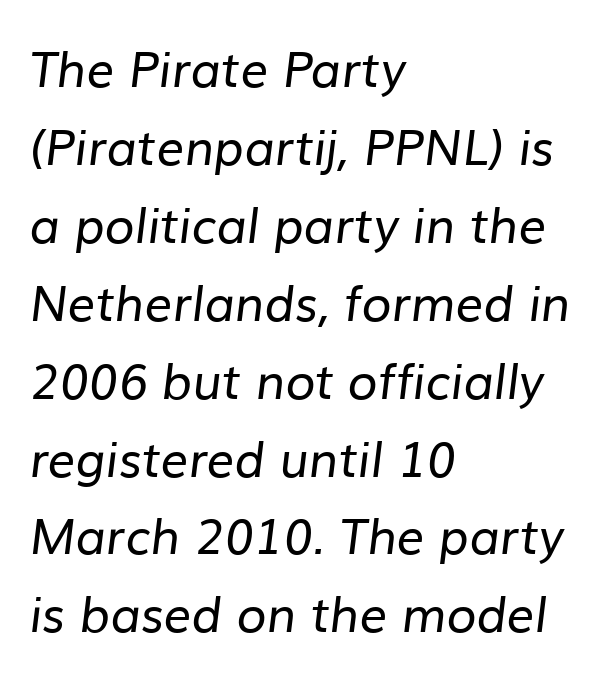
The vertical gap from one line to the next is medium. Varying glyph widths throughout — classic text-font behaviour. Stems and bowls with no extra thickness — not bold. Descenders hang freely into open space. The compositor pushed each line to the left boundary. The font family rendered here belongs to the sans-serif group.
